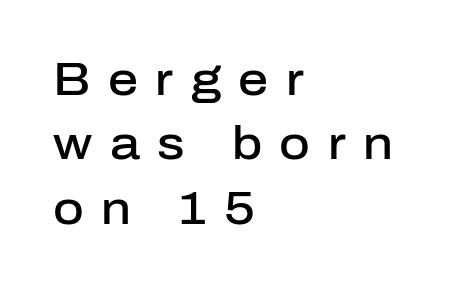
{"serif": "no", "italic": "no", "bold": "semi", "weight": "semibold", "width": "normal", "stroke_contrast": "low", "x_height": "medium", "monospaced": "no", "underline": "no", "align": "left", "line_spacing": "normal", "line_spacing_ratio": 1.37, "letter_spacing": "wide", "letter_spacing_em": 0.37, "glyph_px": 47}
